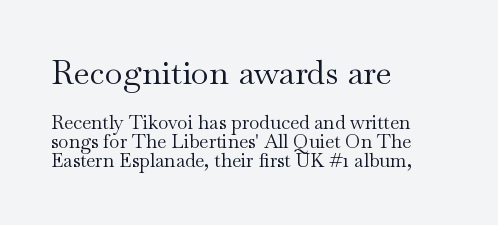
Q: Is the text bold? A: No.
Q: Is the text italic (slanted)? A: No, it is upright.
Q: Is the typeface a serif or a sans-serif typeface? A: Serif.
Q: Is the text underlined? A: No.
Q: How is the paragraph aligned? A: Left-aligned.
Q: Is the spacing between letters normal or unusually wide? A: Normal.
Q: Is the spacing between lines tight, normal or loose? A: Tight.
Q: Which block of text is set in a larger size, the first (top) or the second (bottom)? A: The first (top) one.
Q: Width (condensed, normal, or wide)? A: Wide.
Q: Stroke contrast? A: Medium.
Q: x-height? A: Small.
Q: Monospaced? A: No.
